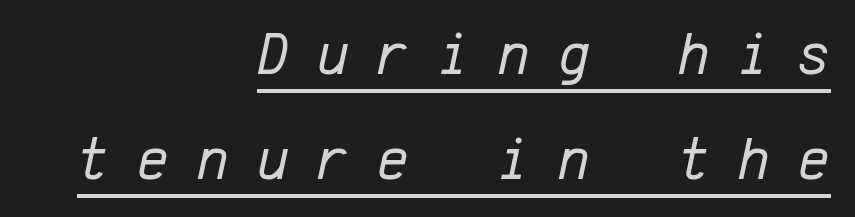
Q: Is the text bold? A: No.
Q: Is the text italic (slanted)? A: Yes, it leans right by about 12 degrees.
Q: Is the text underlined? A: Yes.
Q: How is the paragraph aligned? A: Right-aligned.
Q: Is the spacing between letters normal or unusually wide? A: Unusually wide.
Q: Width (condensed, normal, or wide)? A: Normal.
Q: Stroke contrast? A: Low.
Q: x-height? A: Medium.
Q: Monospaced? A: Yes.
